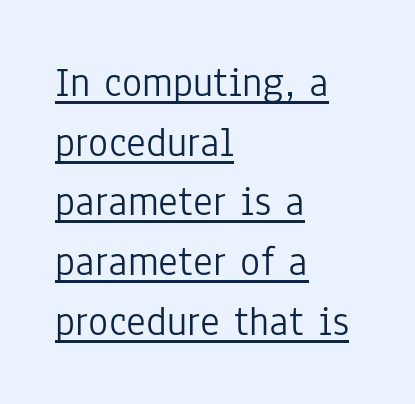
{"serif": "no", "italic": "no", "bold": "no", "weight": "light", "width": "condensed", "stroke_contrast": "low", "x_height": "medium", "monospaced": "no", "underline": "yes", "align": "left", "line_spacing": "normal", "line_spacing_ratio": 1.42, "letter_spacing": "normal", "letter_spacing_em": 0.0, "glyph_px": 42}
